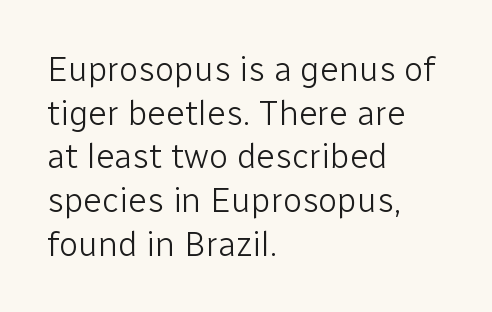
{"serif": "no", "italic": "no", "bold": "no", "weight": "light", "width": "normal", "stroke_contrast": "low", "x_height": "medium", "monospaced": "no", "underline": "no", "align": "left", "line_spacing": "normal", "line_spacing_ratio": 1.25, "letter_spacing": "normal", "letter_spacing_em": 0.0, "glyph_px": 35}
